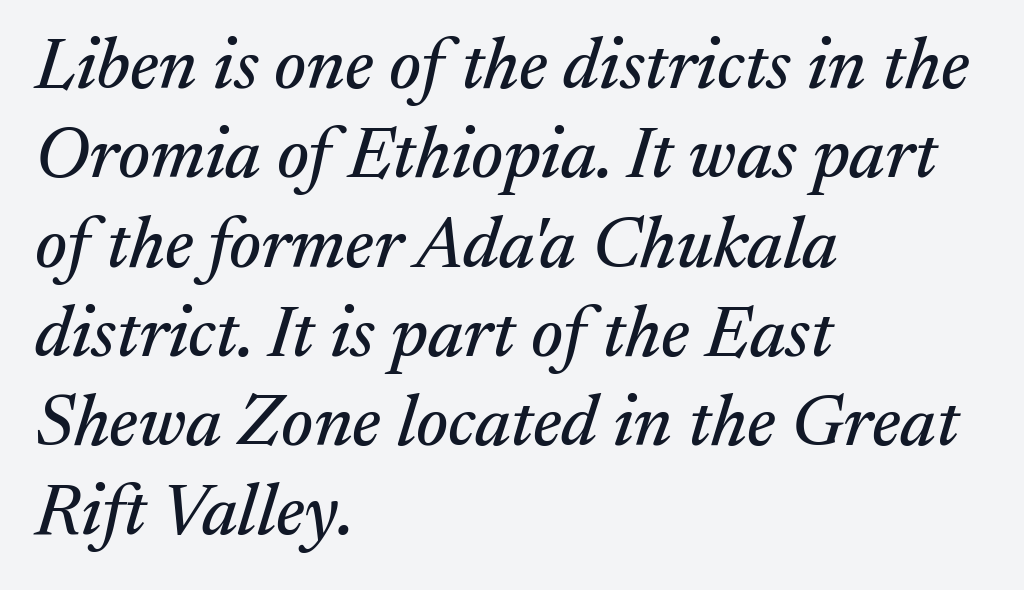
Underlining? Definitely not there. Letterform terminals end in serifs throughout the passage. How are the letters spaced? Ordinarily, with no added tracking. The axis of the letterforms is tilted away from vertical. Character widths vary here, with narrow letters taking less room than wide ones.
